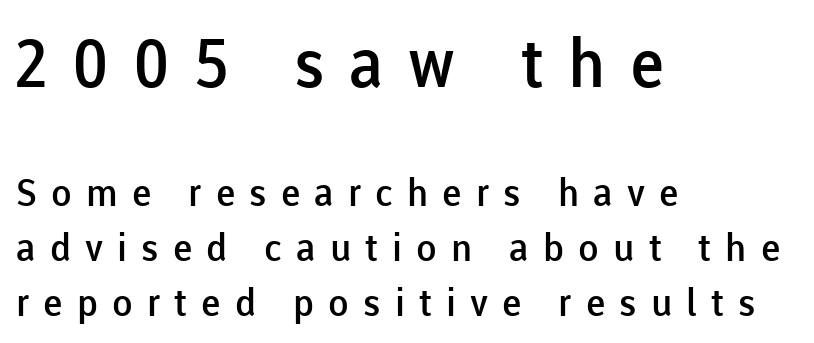
The image shows 67 px semibold sans-serif type, upright; set left-aligned, normal line spacing (1.44x), unusually wide letter spacing (+0.37 em), not underlined; the first (top) block is 1.76x larger; low stroke contrast and a medium x-height.
